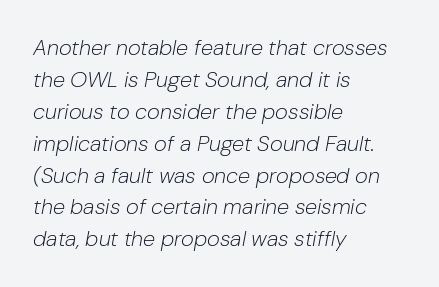
Posture: slanted. Ink coverage per letter is moderate at most. Rule under the text: the space is simply empty. The rendering anchors every line to the left-hand side. Between one letter and the next there's only the usual sliver of space.
